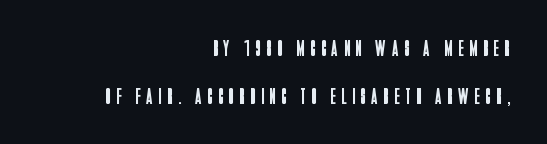
Q: Is the text bold? A: No.
Q: Is the text italic (slanted)? A: No, it is upright.
Q: Is the text underlined? A: No.
Q: How is the paragraph aligned? A: Right-aligned.
Q: Is the spacing between letters normal or unusually wide? A: Unusually wide.
Q: Is the spacing between lines tight, normal or loose? A: Loose.
